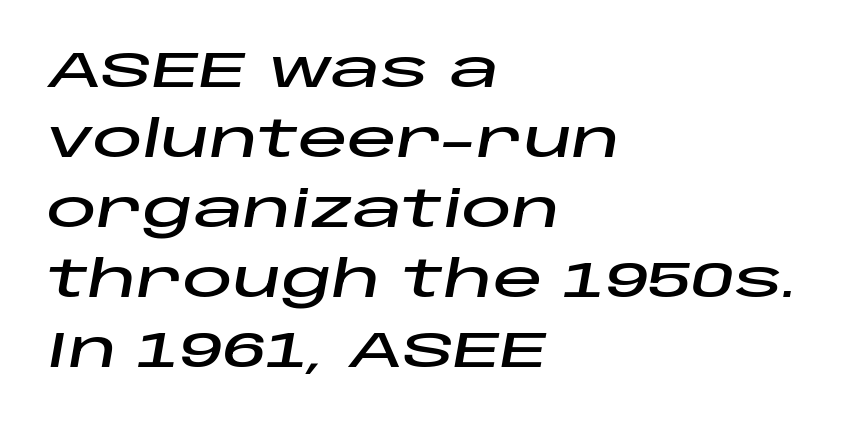
{"italic": "yes", "lean": "right", "slant_degrees": 10, "width": "wide", "stroke_contrast": "low", "x_height": "large", "monospaced": "no", "underline": "no", "align": "left", "line_spacing": "normal", "line_spacing_ratio": 1.4, "letter_spacing": "normal", "letter_spacing_em": 0.0, "glyph_px": 50}
